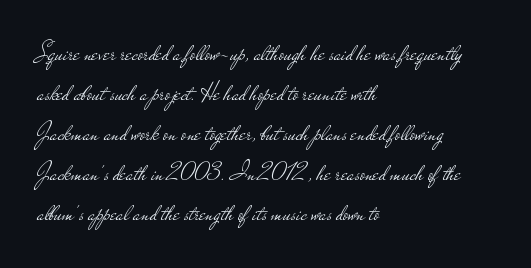
The area under the type is left untouched. What's the leading like? Ordinary, nothing unusual. A typesetter would call this zero additional tracking. Which margin do the lines hug? The left one — the right edge is uneven. The cut favours lightness, reaching ordinary text weight at its darkest.
